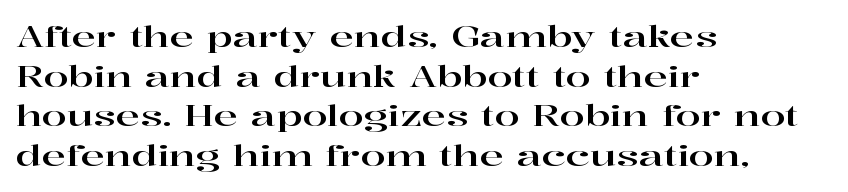
The image shows 29 px wide serif type, upright; set left-aligned, normal line spacing (1.37x), normal letter spacing, not underlined; high stroke contrast and a medium x-height.
